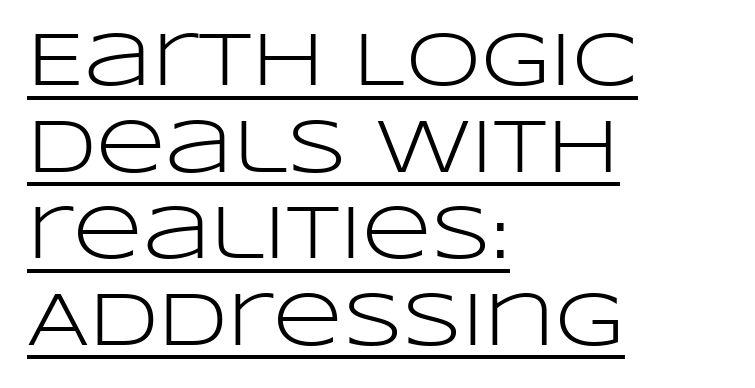
Q: Is the text bold? A: No.
Q: Is the text italic (slanted)? A: No, it is upright.
Q: Is the typeface a serif or a sans-serif typeface? A: Sans-serif.
Q: Is the text underlined? A: Yes.
Q: How is the paragraph aligned? A: Left-aligned.
Q: Is the spacing between letters normal or unusually wide? A: Normal.
Q: Is the spacing between lines tight, normal or loose? A: Tight.
Q: Width (condensed, normal, or wide)? A: Wide.
Q: Stroke contrast? A: Low.
Q: x-height? A: Large.
Q: Monospaced? A: No.
